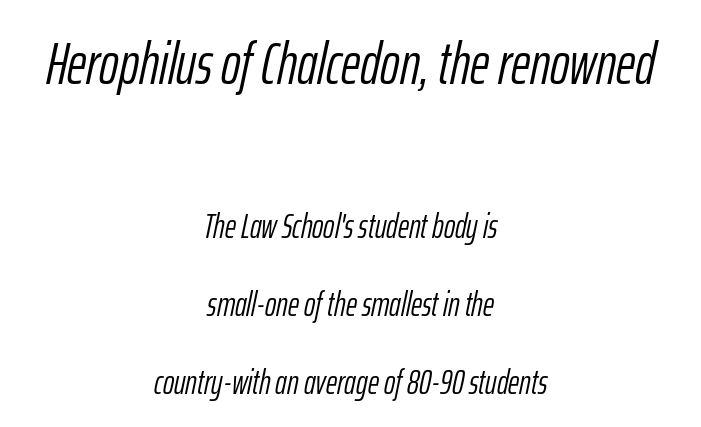
{"italic": "yes", "lean": "right", "slant_degrees": 12, "bold": "no", "weight": "light", "width": "condensed", "stroke_contrast": "low", "x_height": "medium", "monospaced": "no", "underline": "no", "align": "center", "line_spacing": "loose", "line_spacing_ratio": 2.29, "letter_spacing": "normal", "letter_spacing_em": 0.0, "larger_block": "first", "size_ratio": 1.74, "glyph_px": 59}
